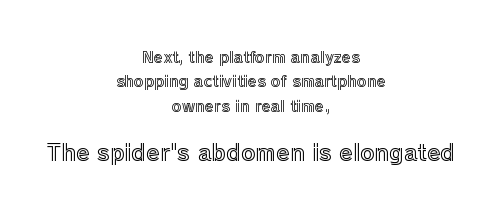
{"italic": "no", "underline": "no", "align": "center", "line_spacing": "normal", "line_spacing_ratio": 1.62, "letter_spacing": "normal", "letter_spacing_em": 0.0, "larger_block": "second", "size_ratio": 1.47, "glyph_px": 22}
